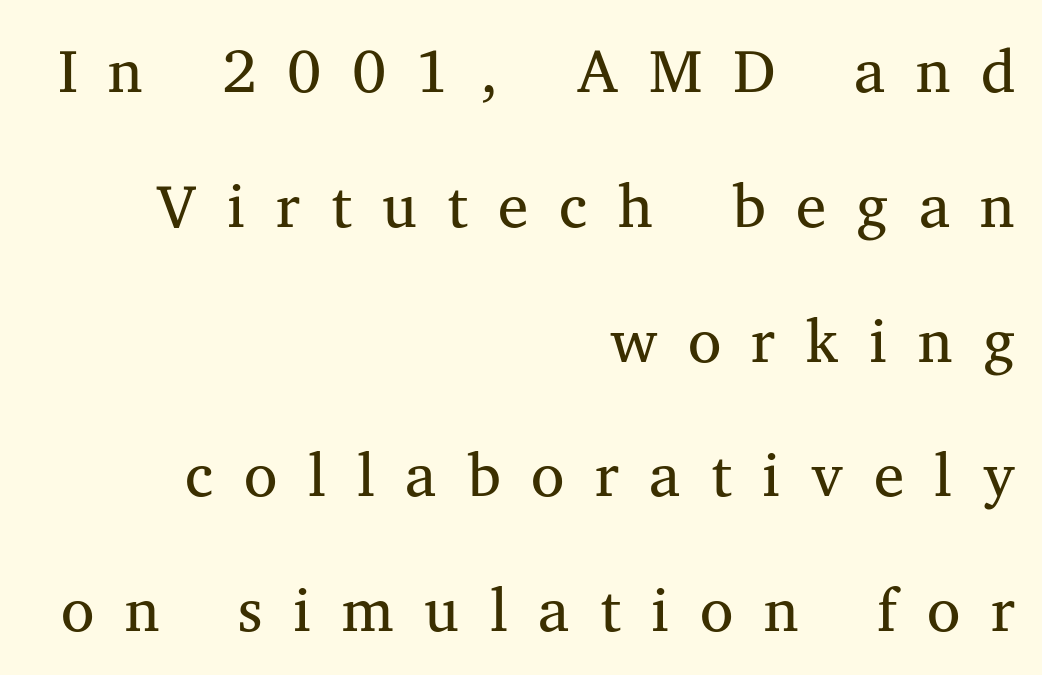
Vertical stems look standard width or narrower in stroke. Horizontal alignment here is rightward, an uncommon choice for prose. Character widths vary here, with narrow letters taking less room than wide ones. The font family rendered here belongs to the serif group. Words float on clear page, feet unadorned. Short note: letters widely spaced.
